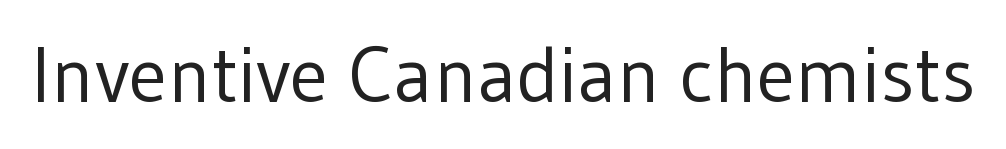
The image shows 78 px regular-weight sans-serif type, upright; set normal letter spacing, not underlined; low stroke contrast and a medium x-height.
